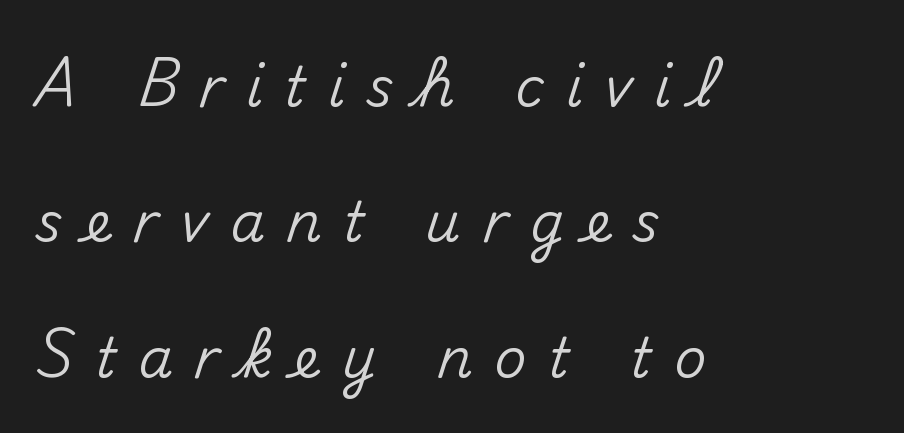
{"serif": "no", "width": "normal", "stroke_contrast": "medium", "x_height": "small", "monospaced": "no", "underline": "no", "align": "left", "line_spacing": "loose", "line_spacing_ratio": 2.46, "letter_spacing": "wide", "letter_spacing_em": 0.4, "glyph_px": 55}
